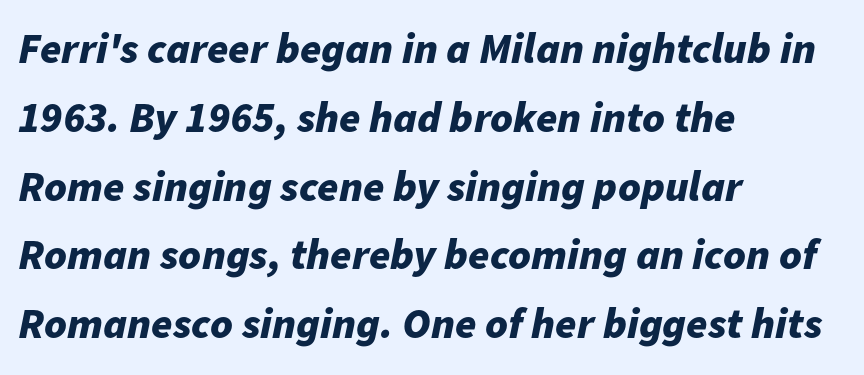
Q: Is the text bold? A: Yes.
Q: Is the text italic (slanted)? A: Yes, it leans right by about 11 degrees.
Q: Is the text underlined? A: No.
Q: How is the paragraph aligned? A: Left-aligned.
Q: Is the spacing between letters normal or unusually wide? A: Normal.
Q: Is the spacing between lines tight, normal or loose? A: Normal.
Q: Width (condensed, normal, or wide)? A: Normal.
Q: Stroke contrast? A: Low.
Q: x-height? A: Medium.
Q: Monospaced? A: No.
